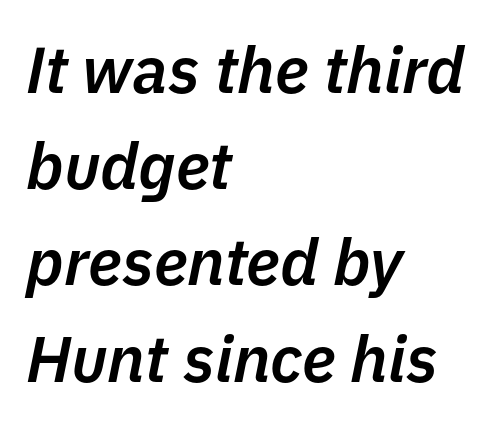
The face used here is rendered with its standard letterfit. Each glyph is drawn with semibold strokes, heavier than normal yet not fully bold. These lines are rendered in a variable-pitch font. The typography opts for an oblique posture over an upright one. Bare-footed words on every line.
